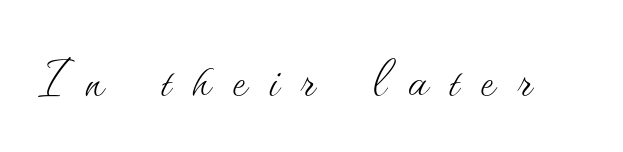
{"bold": "no", "weight": "thin", "width": "normal", "stroke_contrast": "medium", "x_height": "small", "monospaced": "no", "underline": "no", "letter_spacing": "wide", "letter_spacing_em": 0.33, "glyph_px": 67}
